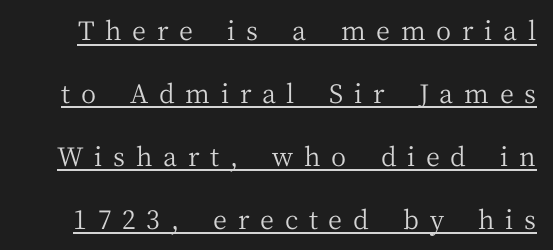
{"italic": "no", "bold": "no", "underline": "yes", "line_spacing": "loose", "line_spacing_ratio": 2.42, "letter_spacing": "wide", "letter_spacing_em": 0.41, "glyph_px": 26}
